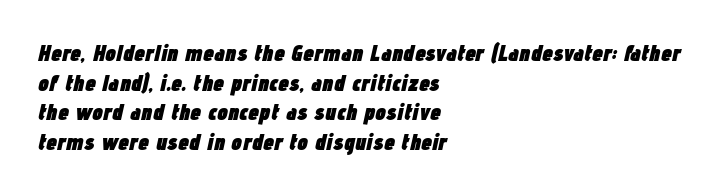
The image shows 24 px bold type, italic (leaning right); set left-aligned, line spacing 1.23x, normal letter spacing, not underlined.
